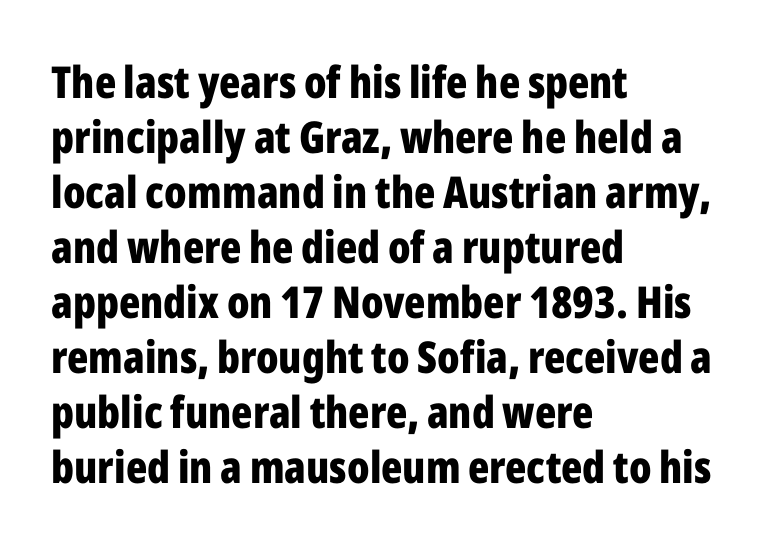
The image shows 44 px bold, condensed sans-serif type, upright; set left-aligned, normal line spacing (1.25x), normal letter spacing, not underlined; low stroke contrast and a medium x-height.
